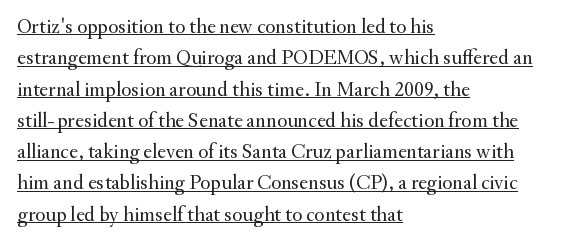
{"italic": "no", "bold": "no", "underline": "yes", "align": "left", "line_spacing": "normal", "line_spacing_ratio": 1.49, "letter_spacing": "normal", "letter_spacing_em": 0.0, "glyph_px": 21}
